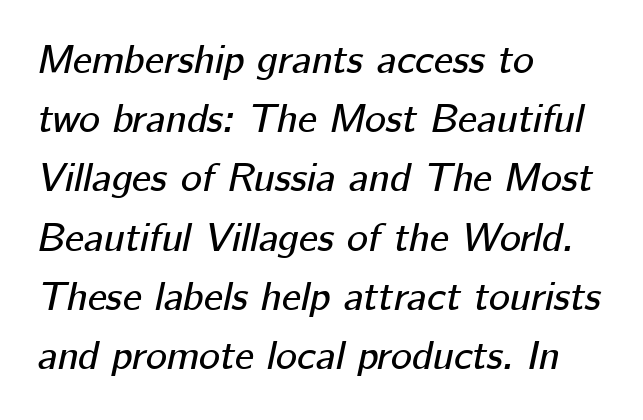
The image shows 40 px text type, italic (leaning right); set left-aligned, normal line spacing (1.48x), normal letter spacing, not underlined; low stroke contrast and a medium x-height.
